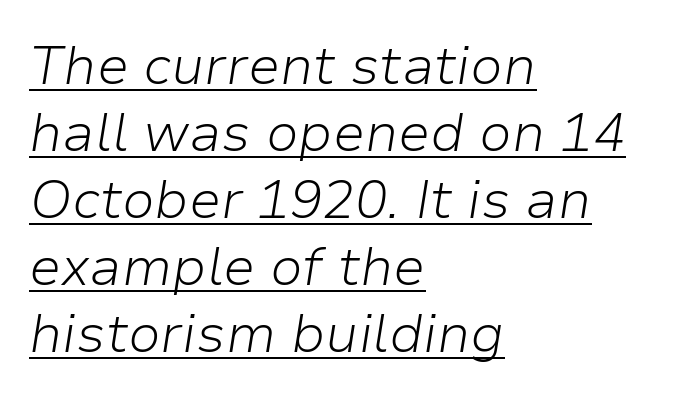
The image shows 54 px light type, italic (leaning right); set left-aligned, line spacing 1.24x, normal letter spacing, underlined; low stroke contrast and a medium x-height.
